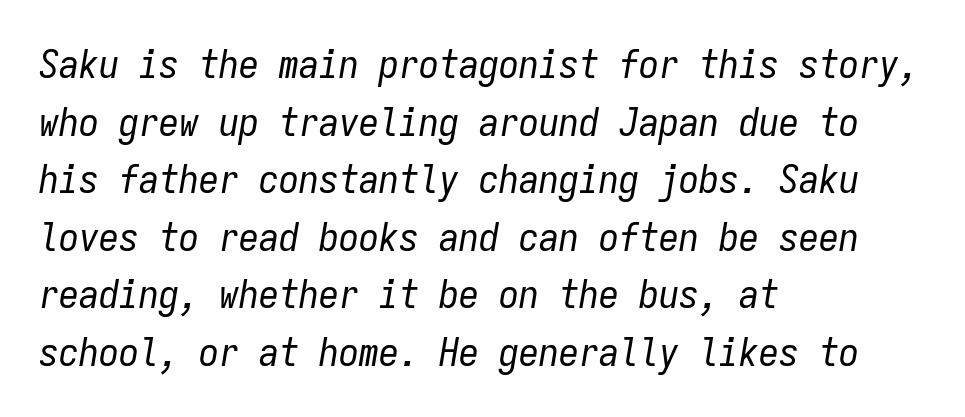
Q: Is the text bold? A: No.
Q: Is the text italic (slanted)? A: Yes, it leans right by about 9 degrees.
Q: Is the text underlined? A: No.
Q: How is the paragraph aligned? A: Left-aligned.
Q: Is the spacing between letters normal or unusually wide? A: Normal.
Q: Is the spacing between lines tight, normal or loose? A: Normal.
Q: Width (condensed, normal, or wide)? A: Condensed.
Q: Stroke contrast? A: Low.
Q: x-height? A: Medium.
Q: Monospaced? A: Yes.
